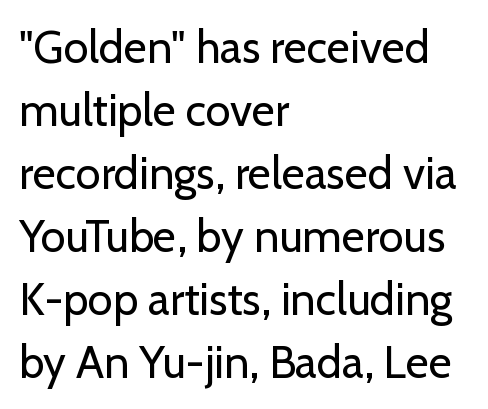
Q: Is the text bold? A: No.
Q: Is the text italic (slanted)? A: No, it is upright.
Q: Is the typeface a serif or a sans-serif typeface? A: Sans-serif.
Q: Is the text underlined? A: No.
Q: How is the paragraph aligned? A: Left-aligned.
Q: Is the spacing between letters normal or unusually wide? A: Normal.
Q: Is the spacing between lines tight, normal or loose? A: Normal.
Q: Width (condensed, normal, or wide)? A: Normal.
Q: Stroke contrast? A: Low.
Q: x-height? A: Medium.
Q: Monospaced? A: No.
